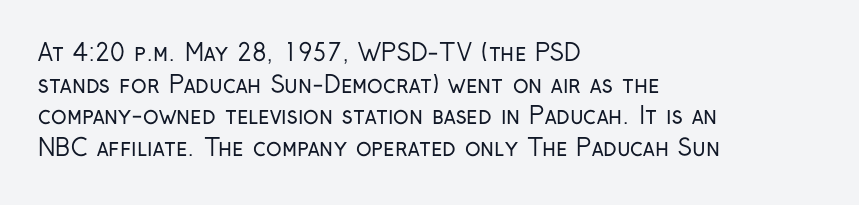
{"italic": "no", "bold": "no", "underline": "no", "align": "left", "line_spacing": "normal", "line_spacing_ratio": 1.38, "letter_spacing": "normal", "letter_spacing_em": 0.0, "glyph_px": 23}
